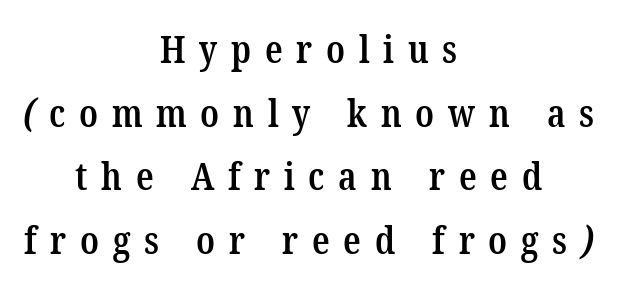
The image shows 39 px semibold, condensed serif type; set centered, normal line spacing (1.63x), unusually wide letter spacing (+0.35 em), not underlined; low stroke contrast and a medium x-height.
